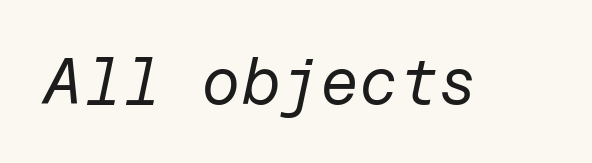
The image shows 64 px regular-weight type, italic (leaning right); set normal letter spacing, not underlined; low stroke contrast and a medium x-height.
